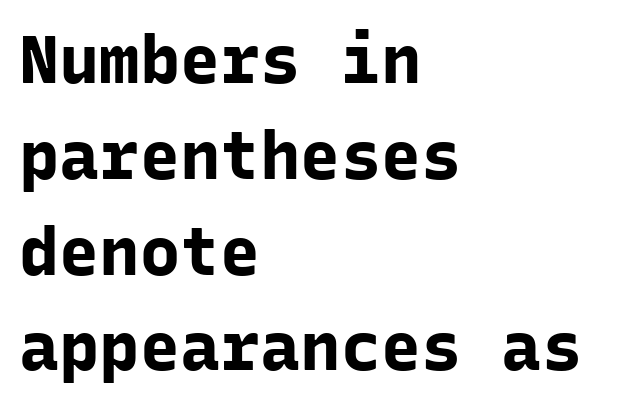
The image shows 67 px bold sans-serif type, upright, monospaced; set left-aligned, normal line spacing (1.43x), normal letter spacing, not underlined; low stroke contrast and a medium x-height.
